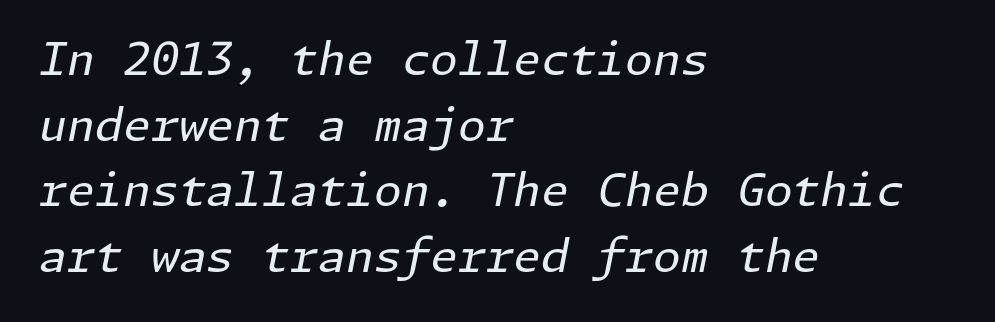
Q: Is the text bold? A: No.
Q: Is the text italic (slanted)? A: Yes, it leans right by about 11 degrees.
Q: Is the text underlined? A: No.
Q: How is the paragraph aligned? A: Left-aligned.
Q: Is the spacing between letters normal or unusually wide? A: Normal.
Q: Is the spacing between lines tight, normal or loose? A: Normal.
Q: Width (condensed, normal, or wide)? A: Normal.
Q: Stroke contrast? A: Low.
Q: x-height? A: Medium.
